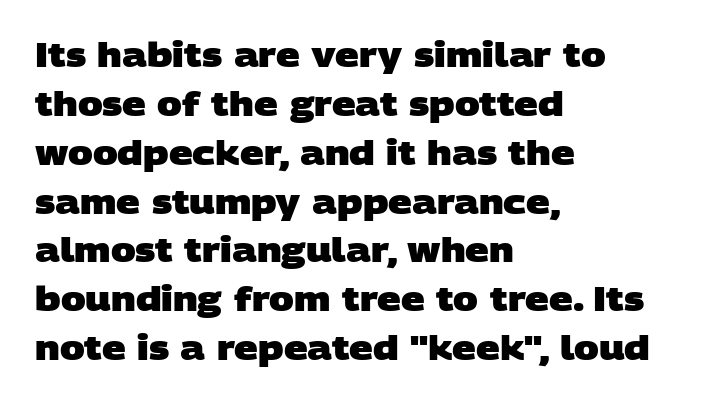
The image shows 33 px heavy, wide sans-serif type; set left-aligned, normal line spacing (1.48x), normal letter spacing, not underlined; low stroke contrast and a large x-height.
